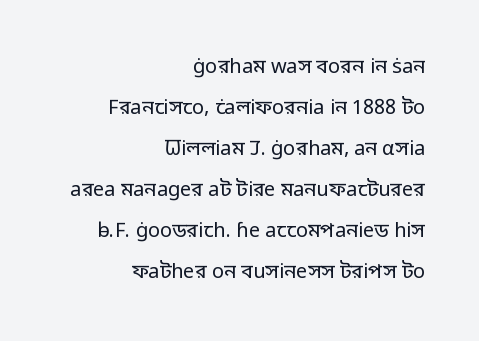
Q: Is the text bold? A: No.
Q: Is the text italic (slanted)? A: No, it is upright.
Q: Is the text underlined? A: No.
Q: How is the paragraph aligned? A: Right-aligned.
Q: Is the spacing between letters normal or unusually wide? A: Normal.
Q: Is the spacing between lines tight, normal or loose? A: Loose.
